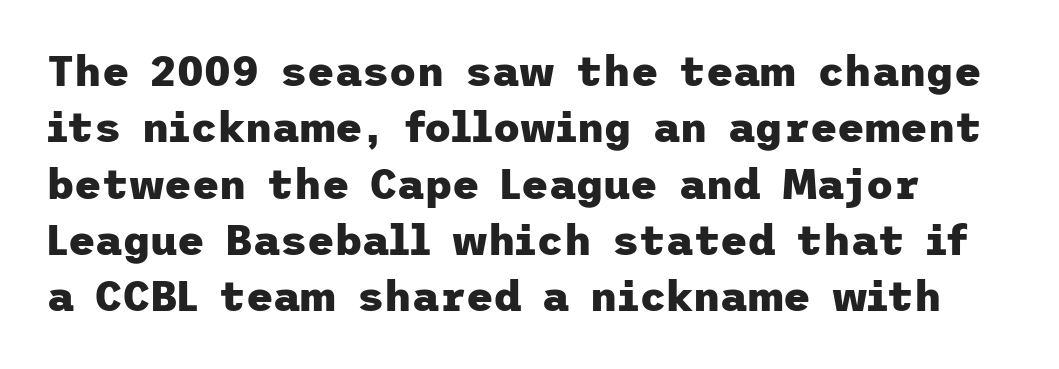
This sample uses an upright cut, with every glyph sitting square on the baseline. Does extra space separate the letters? No, they use regular spacing. Observe the absence of serifs on each vertical stroke in this sample. The strokes are fattened all the way to bold. A typesetter would call this leading conventional body-copy spacing. The zone under the glyphs is completely vacant.
